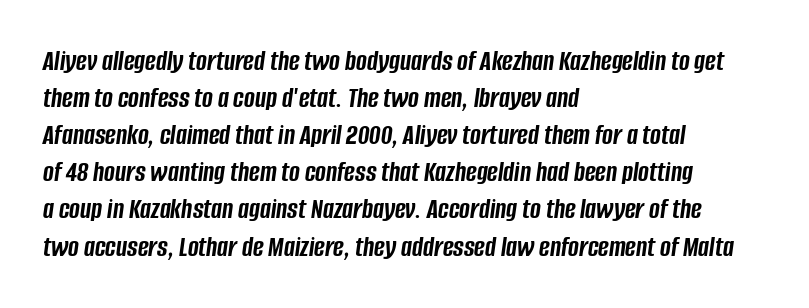
Q: Is the text bold? A: Yes.
Q: Is the text italic (slanted)? A: Yes, it leans right by about 8 degrees.
Q: Is the text underlined? A: No.
Q: How is the paragraph aligned? A: Left-aligned.
Q: Is the spacing between letters normal or unusually wide? A: Normal.
Q: Is the spacing between lines tight, normal or loose? A: Normal.
Q: Width (condensed, normal, or wide)? A: Condensed.
Q: Stroke contrast? A: Low.
Q: x-height? A: Large.
Q: Monospaced? A: No.
